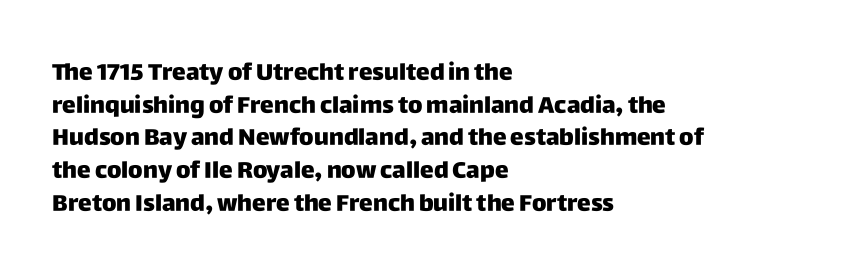
Here the glyphs are tracked normally, forming tight word shapes. One-word summary of the alignment: left. In terms of posture, this sample is upright. Notice how thick the strokes are: this is what a full bold looks like. The lines sit at an ordinary, default distance from one another.
